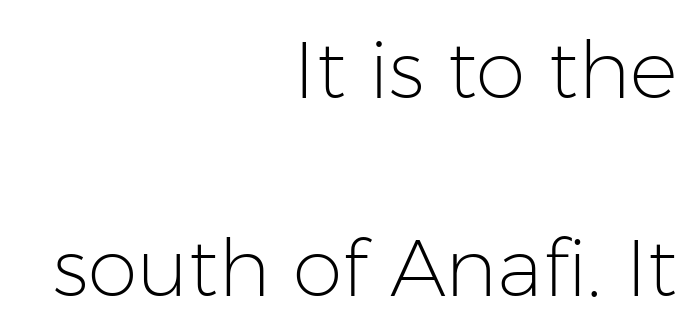
What's the leading like? Stretched, with rows far apart. Quick note: underline off. Is the stroke heavy? The answer is a plain regular-or-lighter. This is roman type, the default non-slanted kind.
